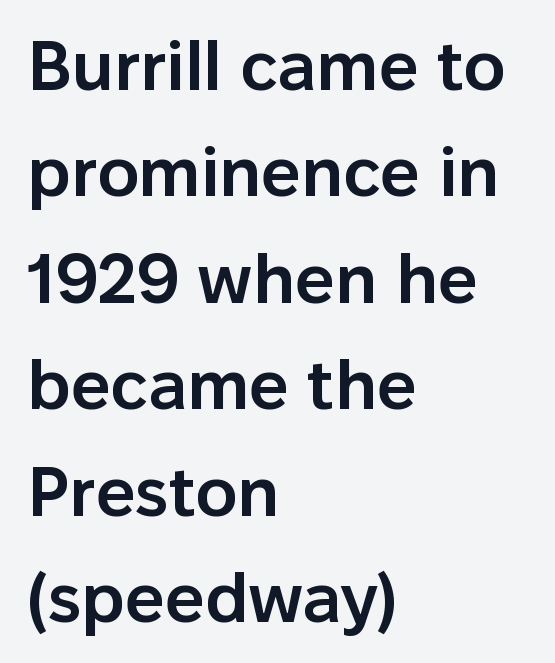
Typographic density is moderately raised because the face is semibold. Left-aligned paragraph, ragged on the right. Words float on clear page, feet unadorned. Font category for this specimen: sans-serif. Tracking value appears to be zero — textbook default spacing.
